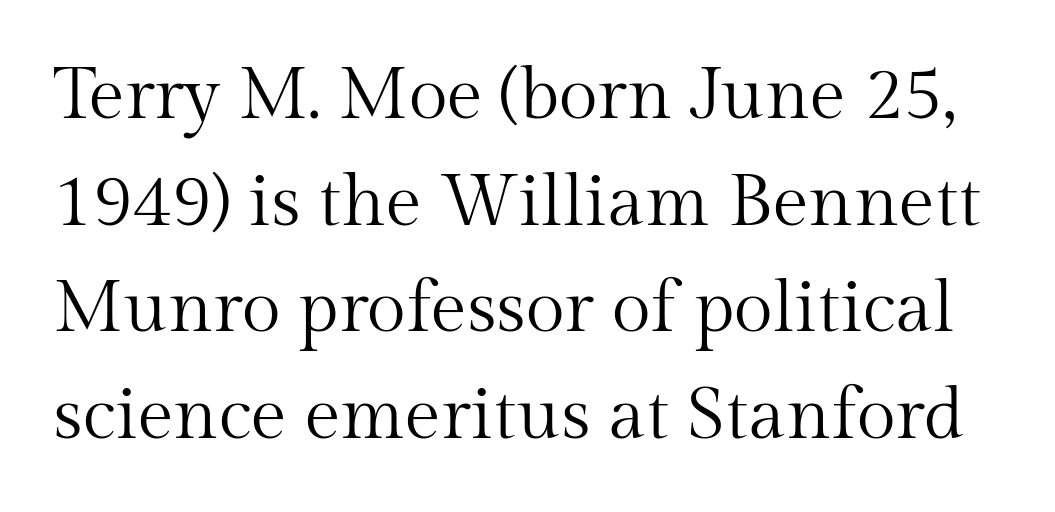
The image shows 72 px regular-weight serif type, upright; set normal line spacing (1.48x), normal letter spacing, not underlined; medium stroke contrast and a medium x-height.
